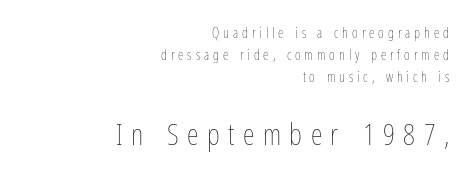
Q: Is the text bold? A: No.
Q: Is the text italic (slanted)? A: No, it is upright.
Q: Is the text underlined? A: No.
Q: How is the paragraph aligned? A: Right-aligned.
Q: Is the spacing between letters normal or unusually wide? A: Unusually wide.
Q: Is the spacing between lines tight, normal or loose? A: Normal.
Q: Which block of text is set in a larger size, the first (top) or the second (bottom)? A: The second (bottom) one.
Q: Width (condensed, normal, or wide)? A: Condensed.
Q: Stroke contrast? A: Low.
Q: x-height? A: Medium.
Q: Monospaced? A: No.
